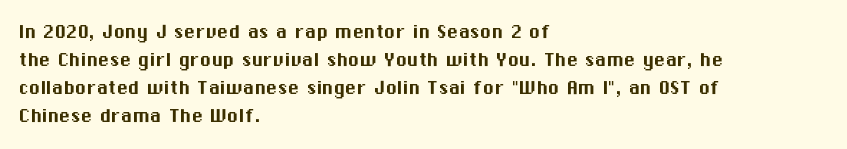
{"italic": "no", "underline": "no", "align": "left", "line_spacing_ratio": 1.22, "letter_spacing": "normal", "letter_spacing_em": 0.0, "glyph_px": 23}
